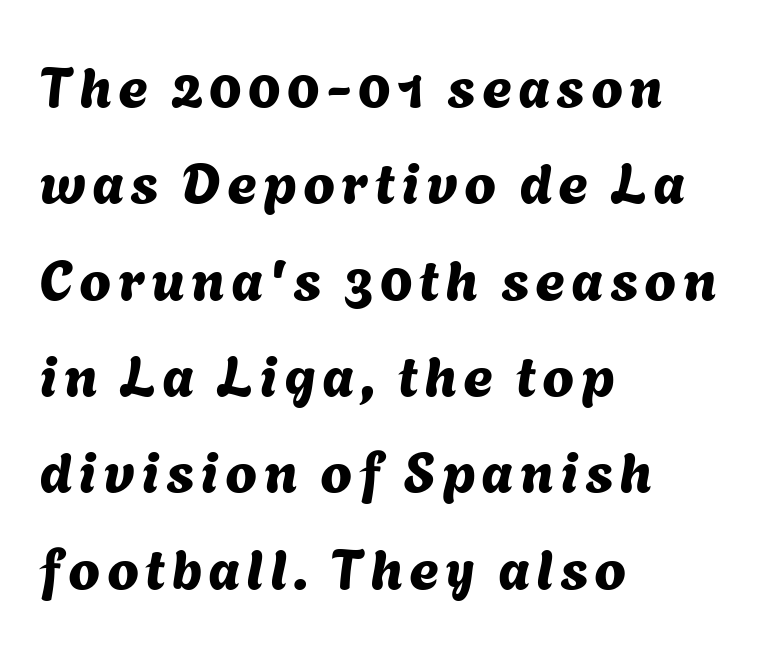
The image shows 57 px sans-serif type; set left-aligned, normal line spacing (1.69x), not underlined; medium stroke contrast and a medium x-height.
